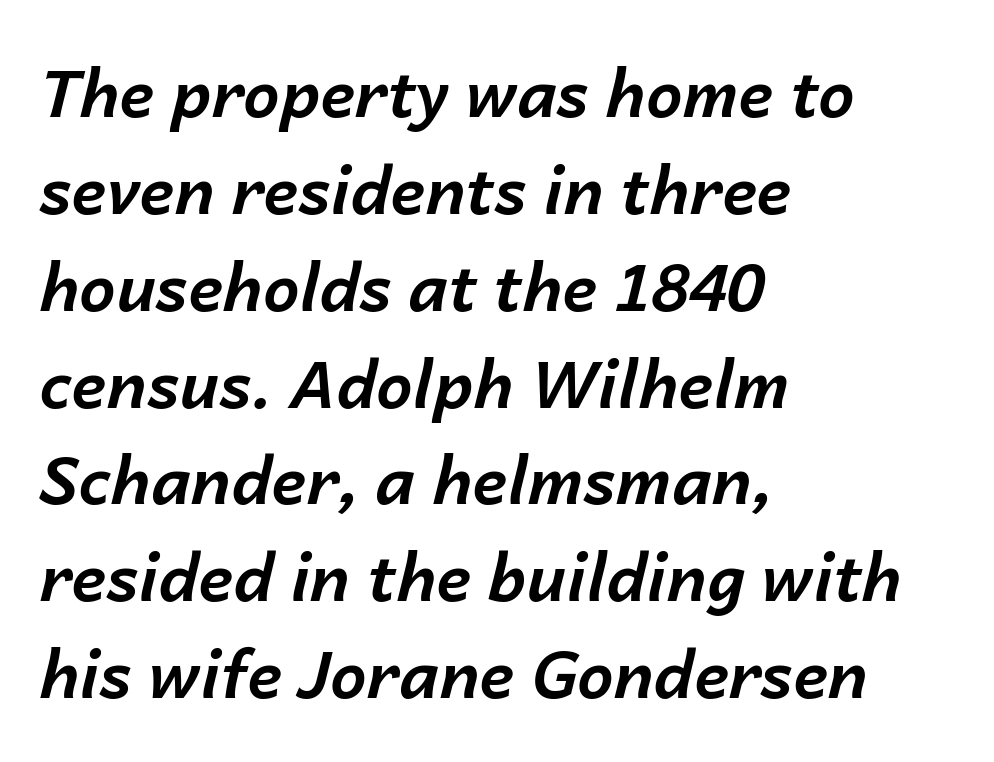
Compared with an ordinary text face, these strokes are far heavier — a full bold. Notice how descenders clear the ascenders below comfortably — that's standard leading. This rendering features lettering with no underline. The letters sit at their default tracking, neither squeezed nor spread. Note the varied advance widths — an 'i' is clearly narrower than an 'm'.
